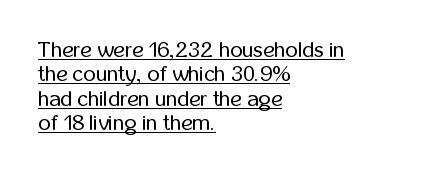
Q: Is the text bold? A: No.
Q: Is the text italic (slanted)? A: No, it is upright.
Q: Is the text underlined? A: Yes.
Q: How is the paragraph aligned? A: Left-aligned.
Q: Is the spacing between letters normal or unusually wide? A: Normal.
Q: Is the spacing between lines tight, normal or loose? A: Tight.
